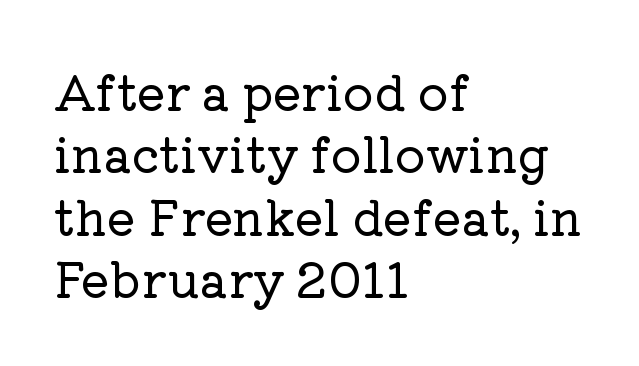
The image shows 48 px serif type, upright; set left-aligned, normal line spacing (1.3x), normal letter spacing, not underlined; low stroke contrast and a medium x-height.
